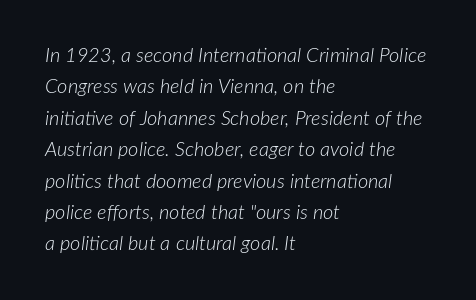
The image shows 20 px text type, italic (leaning right); set left-aligned, normal line spacing (1.57x), normal letter spacing, not underlined.
